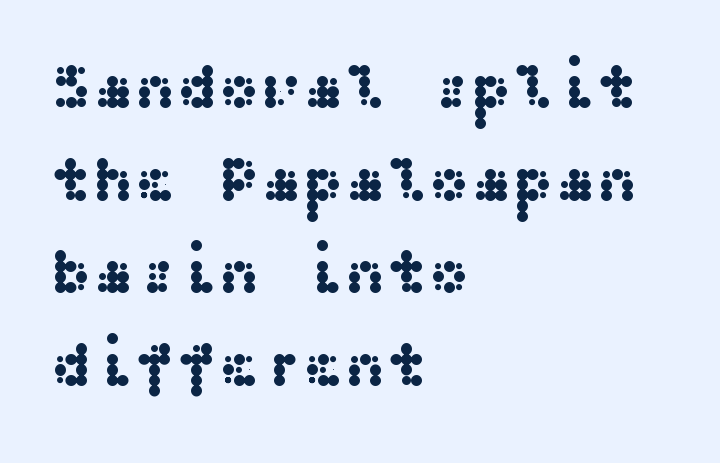
The image shows 63 px wide sans-serif type, upright; set left-aligned, normal line spacing (1.47x), normal letter spacing, not underlined; medium stroke contrast and a medium x-height.
